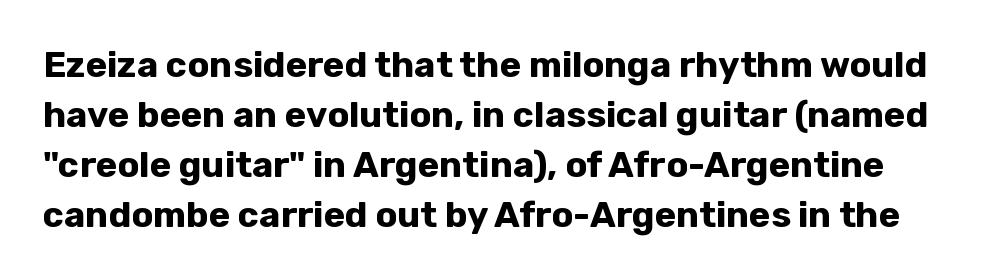
Is this a fixed-width face? No — the glyphs have proportional, varying widths. Look at the bottom of the vertical strokes: they stop flat, with no serifs. A clean baseline with only descenders dipping below it. This rendering leaves character spacing at its baseline value.
